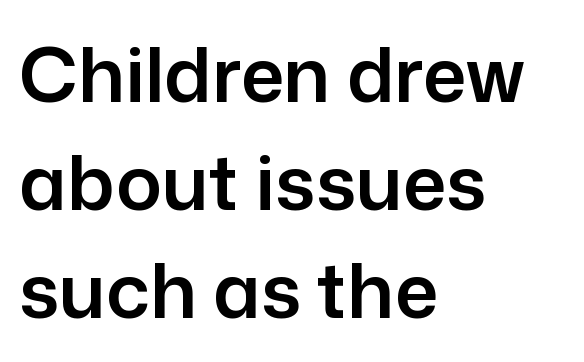
What stands out about the letter spacing? Nothing — it is the standard amount. Typeset ragged right — the left edge is the straight one. No word sits above an underline. Does the leading feel generous? No, just average. Unlike a traditional serif, this face leaves its strokes unadorned. The letters advance in unequal steps, a hallmark of proportional type.
